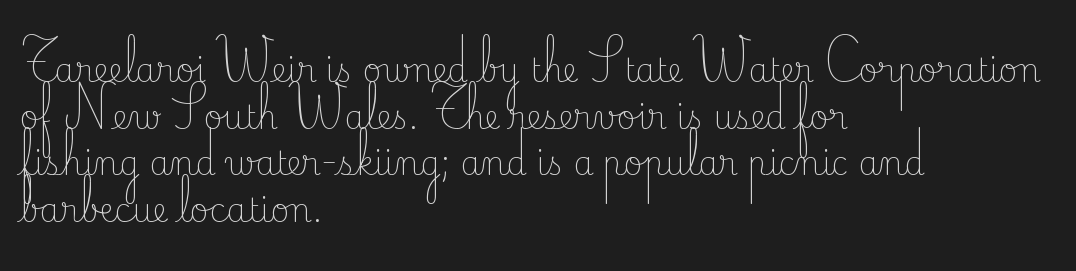
This rendering features lettering with no underline. The rag falls on the right side of this text block. This sample has the flowing, uneven cadence of proportional lettering. A typesetter would call this leading conventional body-copy spacing. Are there feet on the stems? There are — it's a serif. Does extra space separate the letters? No, they use regular spacing.
